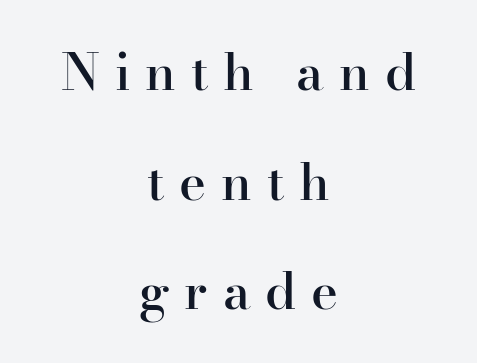
The image shows 51 px semibold serif type, upright; set centered, loose line spacing (2.15x), unusually wide letter spacing (+0.29 em), not underlined; high stroke contrast and a small x-height.
